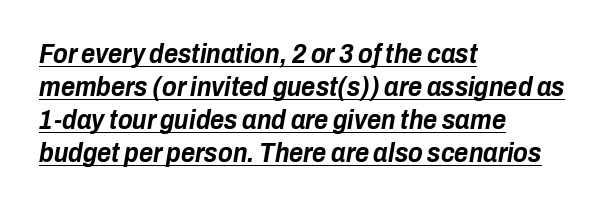
The image shows 27 px bold type, italic (leaning right); set left-aligned, line spacing 1.22x, normal letter spacing, underlined.
